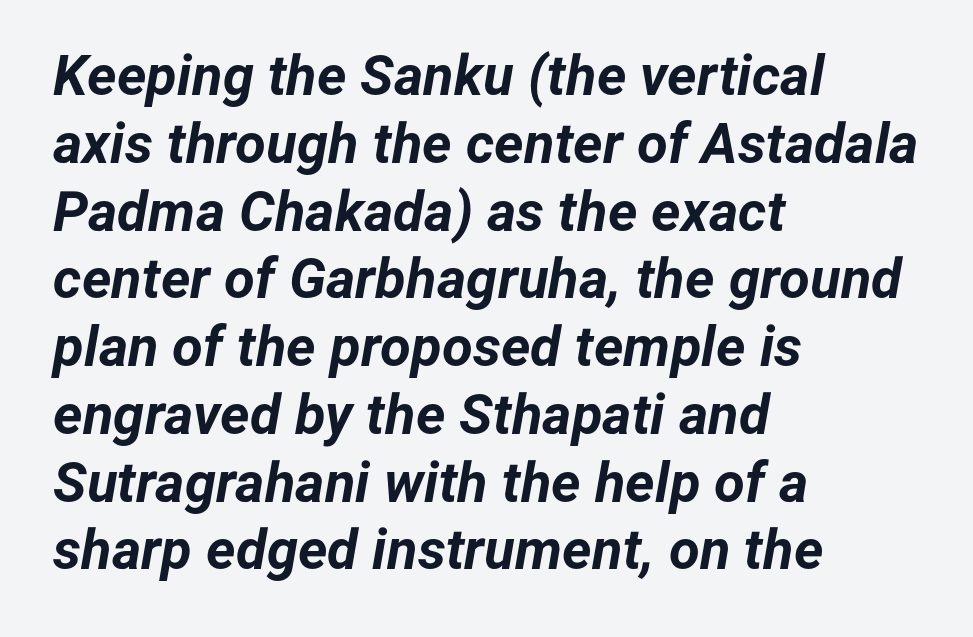
The typesetting leans heavy: a genuine bold. The typography opts for an oblique posture over an upright one. Do the characters align in a grid? No, the font is proportional. Leftover space on each line is placed entirely after the last word. The face used here is rendered with its standard letterfit.
